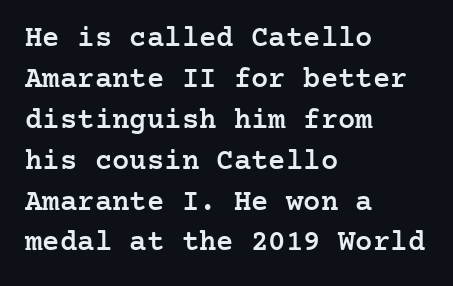
The ragged edge is on the right, which tells us the setting is flush left. Old-style or modern, the face here clearly has serifs. Words appear dense and cohesive because spacing is normal. Does the leading feel generous? No, just average. Every letter is mildly thick-stroked: semibold rather than bold.
